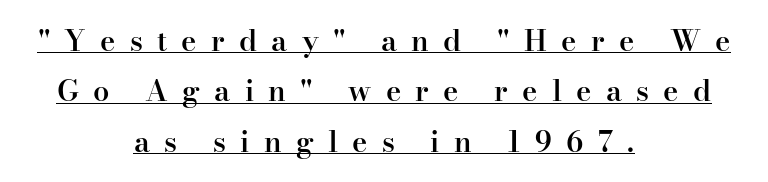
{"serif": "yes", "italic": "no", "bold": "semi", "weight": "semibold", "width": "normal", "stroke_contrast": "high", "x_height": "small", "monospaced": "no", "underline": "yes", "align": "center", "line_spacing_ratio": 1.74, "letter_spacing": "wide", "letter_spacing_em": 0.49, "glyph_px": 29}
